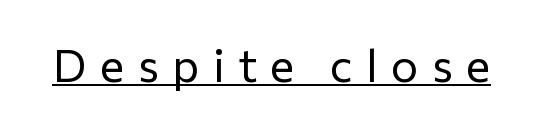
{"serif": "no", "italic": "no", "bold": "no", "weight": "regular", "width": "normal", "stroke_contrast": "low", "x_height": "medium", "monospaced": "no", "underline": "yes", "letter_spacing": "wide", "letter_spacing_em": 0.29, "glyph_px": 46}
